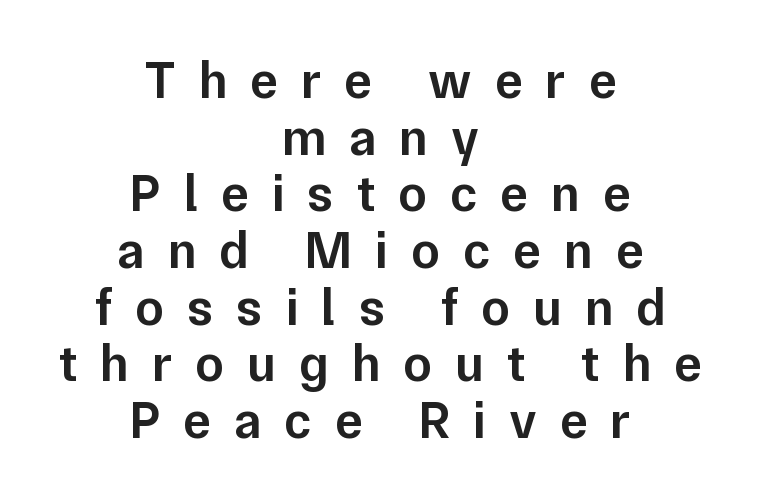
Q: Is the text bold? A: Semi-bold.
Q: Is the text italic (slanted)? A: No, it is upright.
Q: Is the typeface a serif or a sans-serif typeface? A: Sans-serif.
Q: Is the text underlined? A: No.
Q: How is the paragraph aligned? A: Centered.
Q: Is the spacing between letters normal or unusually wide? A: Unusually wide.
Q: Is the spacing between lines tight, normal or loose? A: Tight.
Q: Width (condensed, normal, or wide)? A: Normal.
Q: Stroke contrast? A: Low.
Q: x-height? A: Medium.
Q: Monospaced? A: No.
